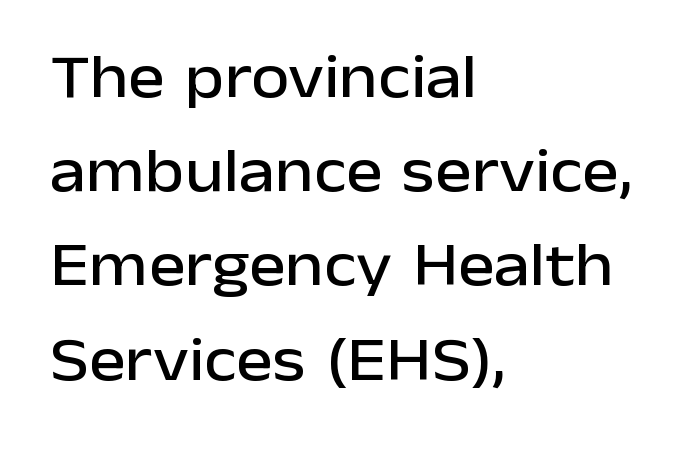
The image shows 62 px sans-serif type, upright; set left-aligned, normal line spacing (1.52x), normal letter spacing, not underlined; low stroke contrast and a medium x-height.
